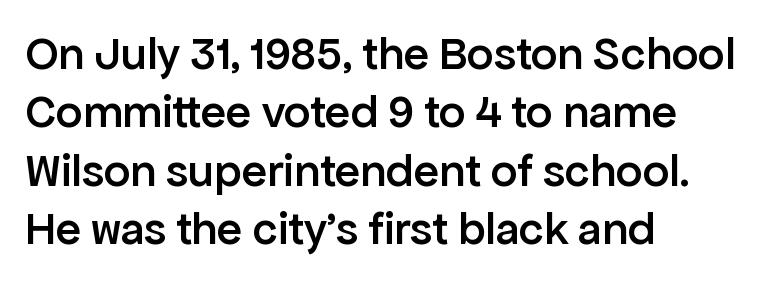
A typesetter would call this zero additional tracking. Typeset ragged right — the left edge is the straight one. Set as a demibold, roughly 600 on the weight scale. Only glyphs here, with clear space below each row. These lines are composed in type without serifs.
